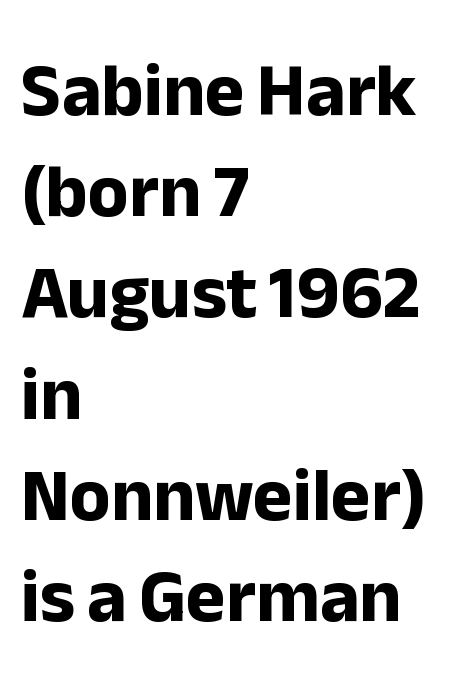
The image shows 75 px bold sans-serif type, upright; set left-aligned, normal line spacing (1.35x), normal letter spacing, not underlined; low stroke contrast and a medium x-height.
